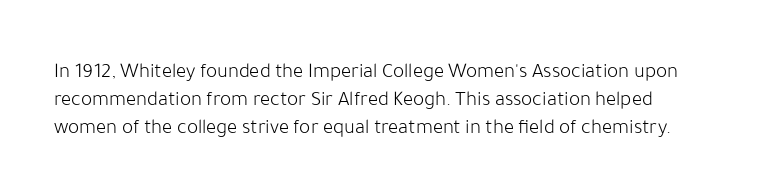
{"italic": "no", "bold": "no", "underline": "no", "line_spacing": "normal", "line_spacing_ratio": 1.33, "letter_spacing": "normal", "letter_spacing_em": 0.0, "glyph_px": 21}
